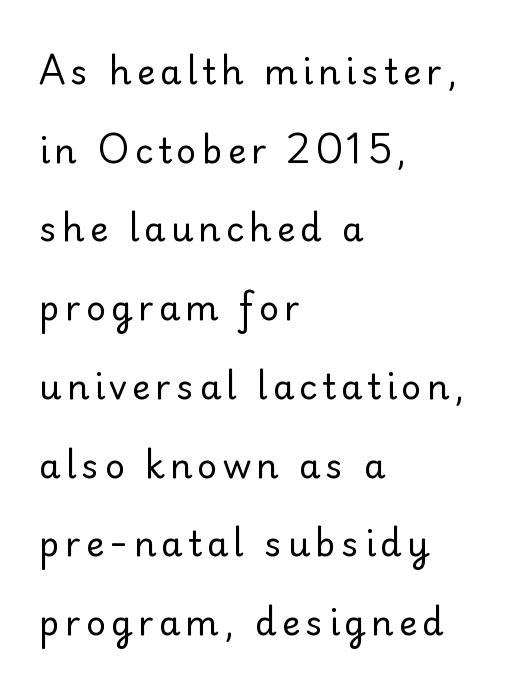
The image shows 35 px regular-weight serif type, upright; set left-aligned, loose line spacing (2.25x), not underlined; low stroke contrast and a small x-height.
